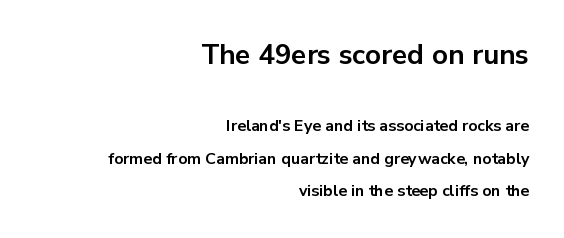
{"serif": "no", "italic": "no", "bold": "yes", "weight": "bold", "width": "normal", "stroke_contrast": "low", "x_height": "medium", "monospaced": "no", "underline": "no", "align": "right", "line_spacing": "loose", "line_spacing_ratio": 2.03, "letter_spacing": "normal", "letter_spacing_em": 0.0, "larger_block": "first", "size_ratio": 1.75, "glyph_px": 28}
